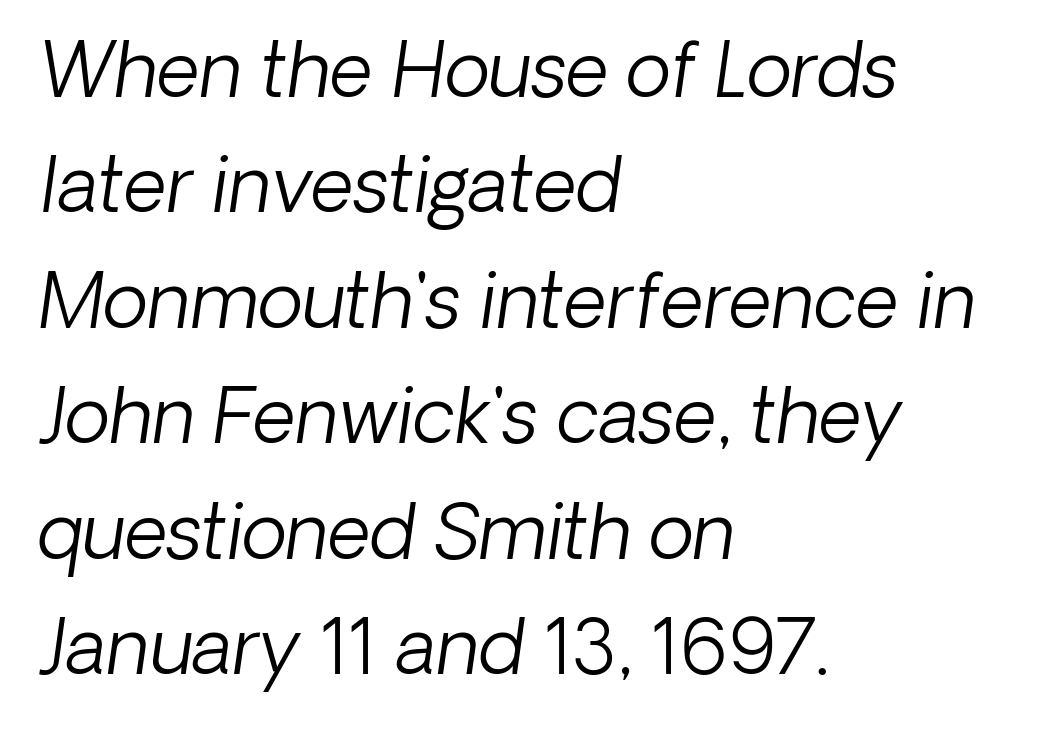
Words appear dense and cohesive because spacing is normal. The compositor pushed each line to the left boundary. Evenly set lines give the paragraph a standard silhouette. Compared with ordinary roman type, these characters are visibly tilted. The glyphs are unaccompanied by any horizontal stroke below them.
